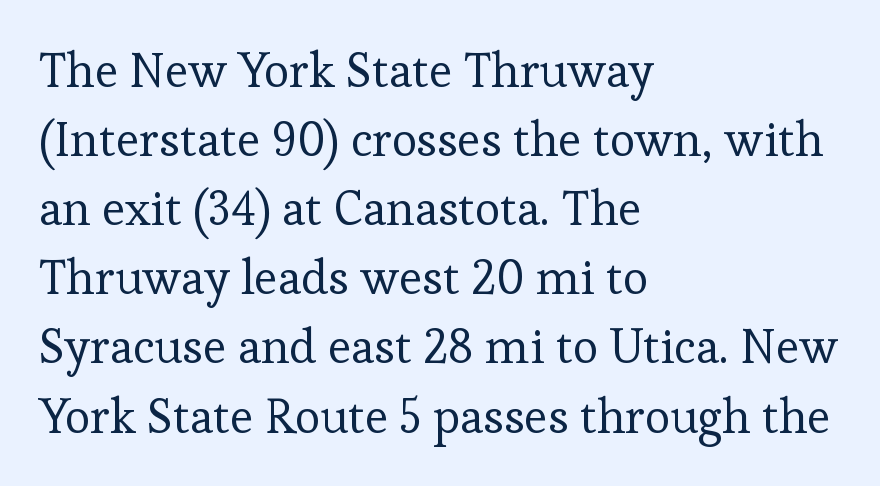
The image shows 48 px regular-weight serif type, upright; set left-aligned, normal line spacing (1.44x), normal letter spacing, not underlined; low stroke contrast and a medium x-height.
